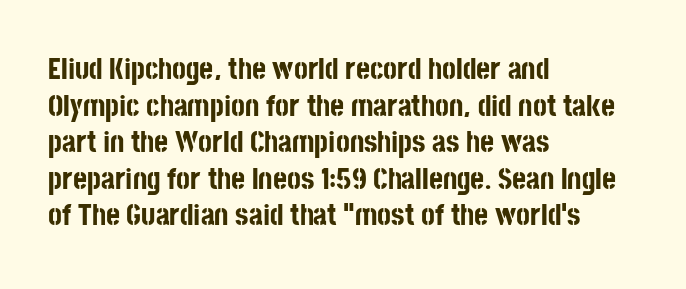
The image shows 30 px bold, condensed sans-serif type, upright; set left-aligned, line spacing 1.22x, normal letter spacing, not underlined; low stroke contrast and a large x-height.
